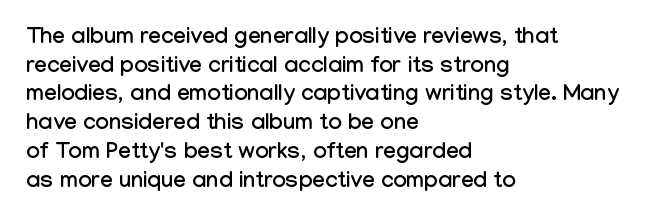
{"italic": "no", "underline": "no", "align": "left", "line_spacing": "normal", "line_spacing_ratio": 1.25, "letter_spacing": "normal", "letter_spacing_em": 0.0, "glyph_px": 23}
